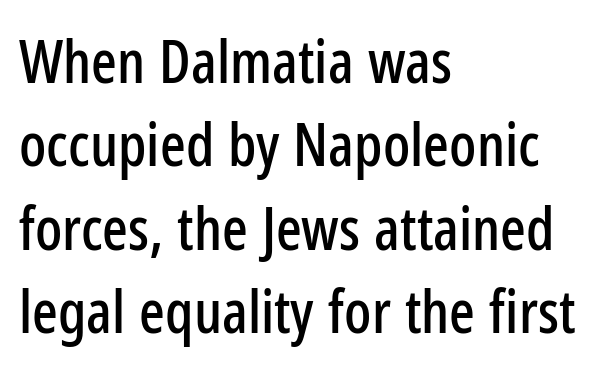
Q: Is the text italic (slanted)? A: No, it is upright.
Q: Is the typeface a serif or a sans-serif typeface? A: Sans-serif.
Q: Is the text underlined? A: No.
Q: How is the paragraph aligned? A: Left-aligned.
Q: Is the spacing between letters normal or unusually wide? A: Normal.
Q: Is the spacing between lines tight, normal or loose? A: Normal.
Q: Width (condensed, normal, or wide)? A: Condensed.
Q: Stroke contrast? A: Low.
Q: x-height? A: Medium.
Q: Monospaced? A: No.
